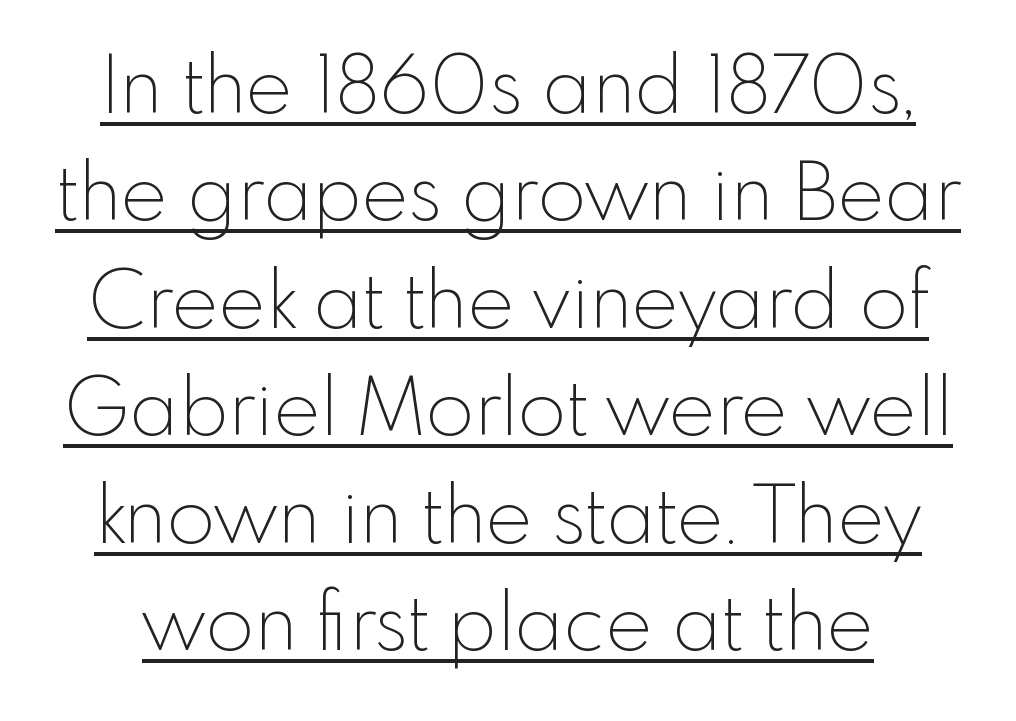
Ascenders rise straight up at ninety degrees. This block has exactly the height ordinary leading produces. This sample uses a sans-serif face. Beneath each row of characters lies a ruled line. The rendering keeps characters at their native spacing.
